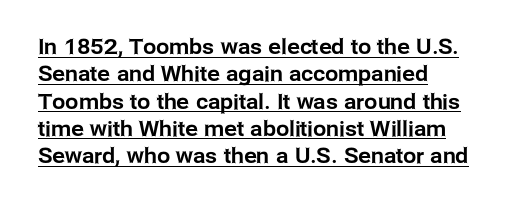
Q: Is the text italic (slanted)? A: No, it is upright.
Q: Is the text underlined? A: Yes.
Q: Is the spacing between letters normal or unusually wide? A: Normal.
Q: Is the spacing between lines tight, normal or loose? A: Normal.
